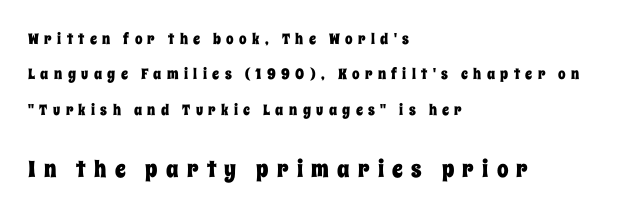
{"italic": "no", "underline": "no", "align": "left", "line_spacing": "loose", "line_spacing_ratio": 2.36, "letter_spacing": "wide", "letter_spacing_em": 0.36, "larger_block": "second", "size_ratio": 1.53, "glyph_px": 23}
